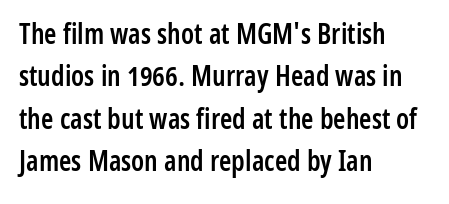
{"serif": "no", "italic": "no", "bold": "semi", "weight": "semibold", "width": "condensed", "stroke_contrast": "low", "x_height": "medium", "monospaced": "no", "underline": "no", "align": "left", "line_spacing": "normal", "line_spacing_ratio": 1.51, "letter_spacing": "normal", "letter_spacing_em": 0.0, "glyph_px": 28}
